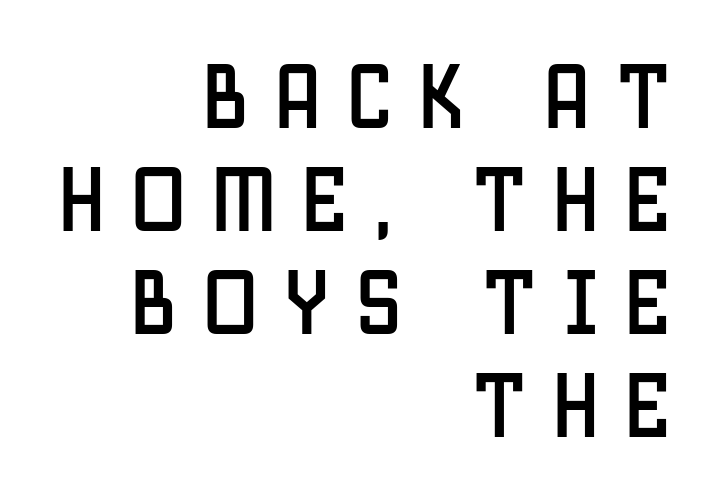
{"serif": "no", "italic": "no", "width": "condensed", "stroke_contrast": "low", "x_height": "large", "monospaced": "no", "underline": "no", "align": "right", "line_spacing": "normal", "line_spacing_ratio": 1.41, "letter_spacing": "wide", "letter_spacing_em": 0.36, "glyph_px": 73}
